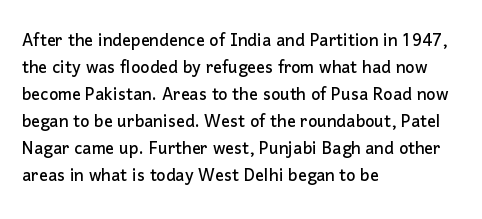
The image shows 22 px text type, upright; set left-aligned, line spacing 1.23x, normal letter spacing, not underlined.
